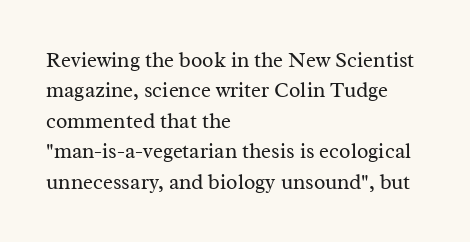
{"italic": "no", "bold": "no", "underline": "no", "align": "left", "line_spacing": "normal", "line_spacing_ratio": 1.45, "letter_spacing": "normal", "letter_spacing_em": 0.0, "glyph_px": 21}
